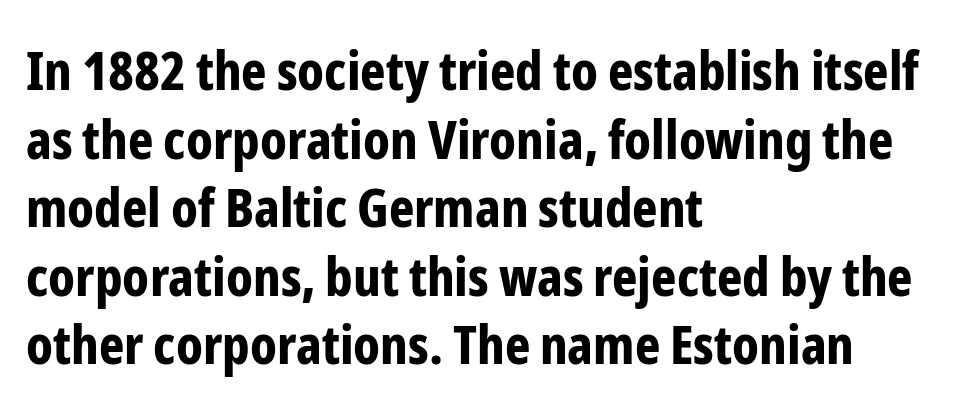
The image shows 54 px bold, condensed sans-serif type, upright; set left-aligned, normal line spacing (1.27x), normal letter spacing, not underlined; low stroke contrast and a medium x-height.
